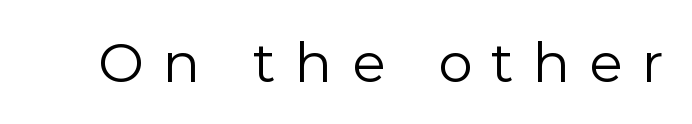
No letter is thick-stroked: the sample isn't bold. Substantial extra tracking has been applied to these lines. Each row of text sits above clean, open space. You could not count columns in this text — the font is proportionally spaced. Serif or sans? Sans — the stroke terminals are bare.
